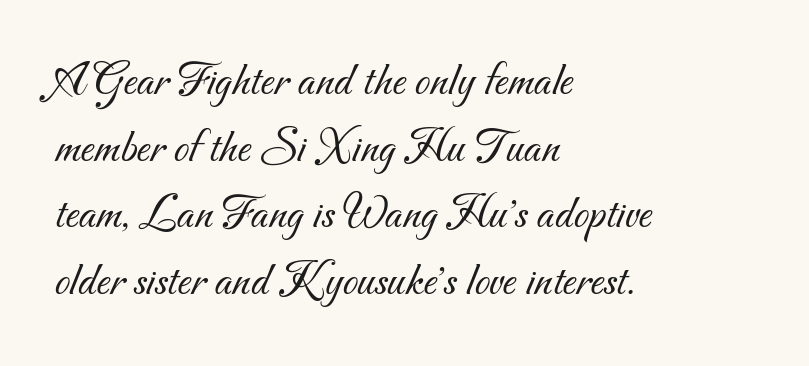
The image shows 49 px light sans-serif type; set left-aligned, normal line spacing (1.36x), normal letter spacing, not underlined; medium stroke contrast and a small x-height.
